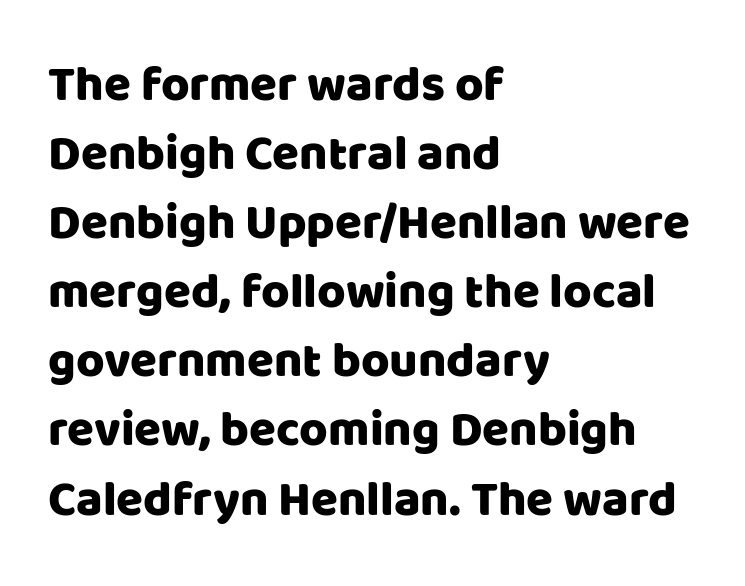
{"serif": "no", "italic": "no", "width": "normal", "stroke_contrast": "low", "x_height": "large", "monospaced": "no", "underline": "no", "align": "left", "line_spacing": "normal", "line_spacing_ratio": 1.41, "letter_spacing": "normal", "letter_spacing_em": 0.0, "glyph_px": 49}
